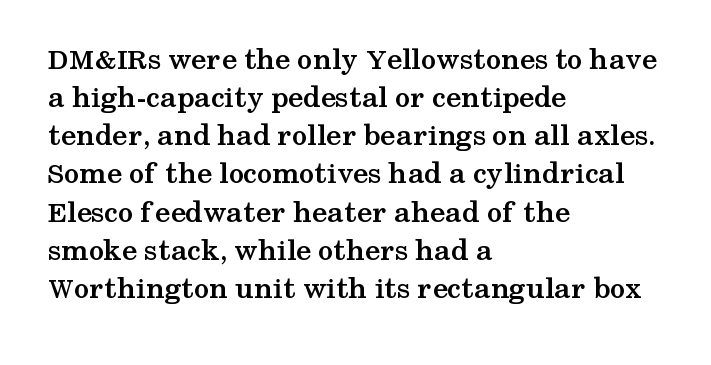
{"serif": "yes", "italic": "no", "bold": "yes", "weight": "semibold", "width": "wide", "stroke_contrast": "medium", "x_height": "medium", "monospaced": "no", "underline": "no", "align": "left", "line_spacing_ratio": 1.23, "letter_spacing": "normal", "letter_spacing_em": 0.0, "glyph_px": 31}
